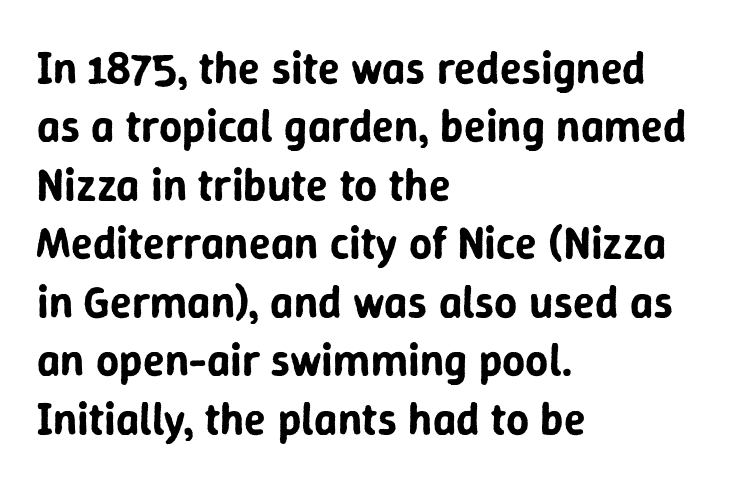
{"serif": "no", "italic": "no", "width": "normal", "stroke_contrast": "low", "x_height": "medium", "monospaced": "no", "underline": "no", "align": "left", "line_spacing": "normal", "line_spacing_ratio": 1.3, "letter_spacing": "normal", "letter_spacing_em": 0.0, "glyph_px": 45}
